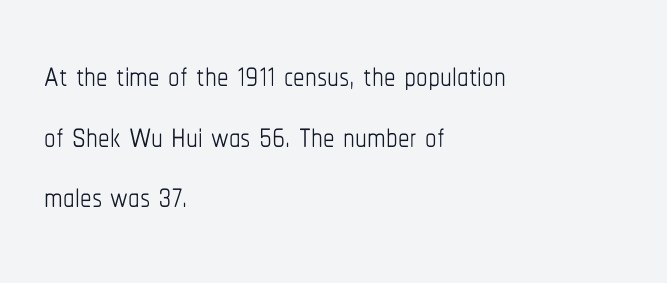
Is this a fixed-width face? No — the glyphs have proportional, varying widths. The designer left line spacing at the default. The weight would be labelled regular, book, light, or lighter still. When letters stand straight like this, we call the style roman or upright. Honestly, there is no underline to notice here at all. This sample uses plain, unmodified letter spacing.
